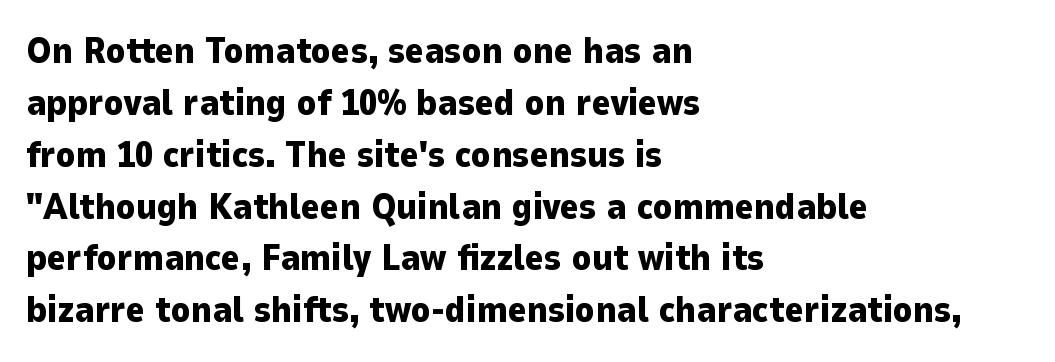
The image shows 36 px heavy sans-serif type, upright; set left-aligned, normal line spacing (1.44x), normal letter spacing, not underlined; low stroke contrast and a medium x-height.
